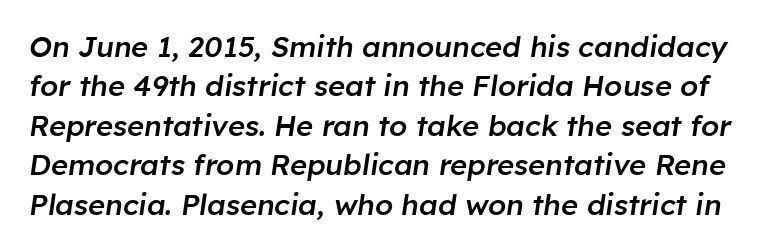
Q: Is the text bold? A: Semi-bold.
Q: Is the text italic (slanted)? A: Yes, it leans right by about 8 degrees.
Q: Is the text underlined? A: No.
Q: Is the spacing between letters normal or unusually wide? A: Normal.
Q: Is the spacing between lines tight, normal or loose? A: Normal.
Q: Width (condensed, normal, or wide)? A: Normal.
Q: Stroke contrast? A: Low.
Q: x-height? A: Medium.
Q: Monospaced? A: No.
